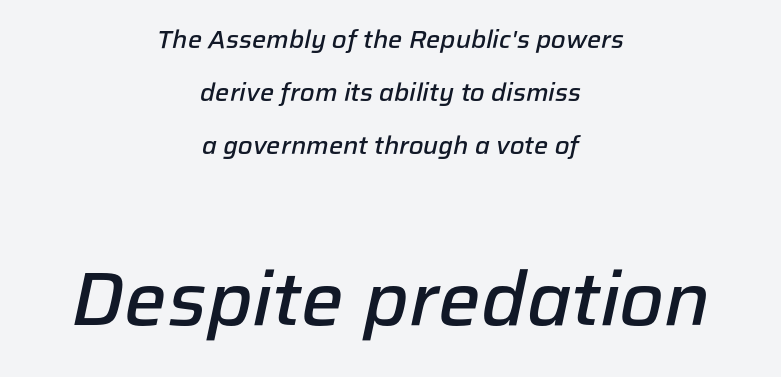
Q: Is the text bold? A: Semi-bold.
Q: Is the text italic (slanted)? A: Yes, it leans right by about 12 degrees.
Q: Is the text underlined? A: No.
Q: How is the paragraph aligned? A: Centered.
Q: Is the spacing between letters normal or unusually wide? A: Normal.
Q: Is the spacing between lines tight, normal or loose? A: Loose.
Q: Which block of text is set in a larger size, the first (top) or the second (bottom)? A: The second (bottom) one.
Q: Width (condensed, normal, or wide)? A: Normal.
Q: Stroke contrast? A: Low.
Q: x-height? A: Medium.
Q: Monospaced? A: No.
